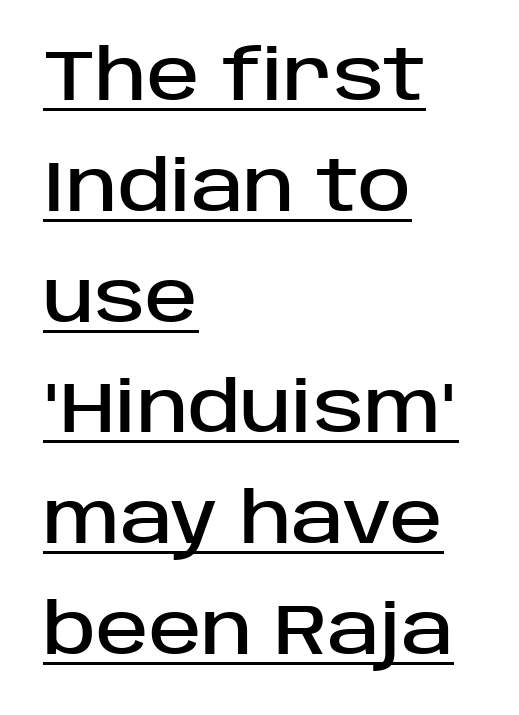
{"serif": "no", "italic": "no", "width": "normal", "stroke_contrast": "low", "x_height": "large", "monospaced": "no", "underline": "yes", "align": "left", "line_spacing": "normal", "line_spacing_ratio": 1.56, "letter_spacing": "normal", "letter_spacing_em": 0.0, "glyph_px": 71}
